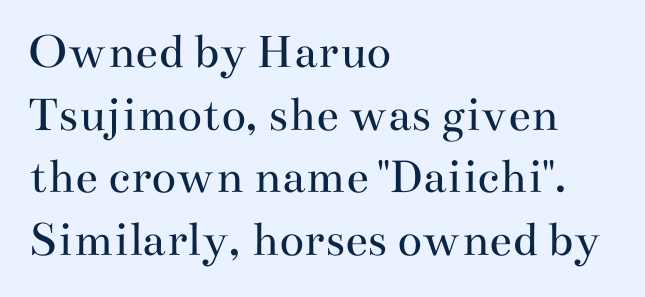
Q: Is the text bold? A: No.
Q: Is the text italic (slanted)? A: No, it is upright.
Q: Is the typeface a serif or a sans-serif typeface? A: Serif.
Q: Is the text underlined? A: No.
Q: How is the paragraph aligned? A: Left-aligned.
Q: Is the spacing between letters normal or unusually wide? A: Normal.
Q: Width (condensed, normal, or wide)? A: Wide.
Q: Stroke contrast? A: Medium.
Q: x-height? A: Small.
Q: Monospaced? A: No.
